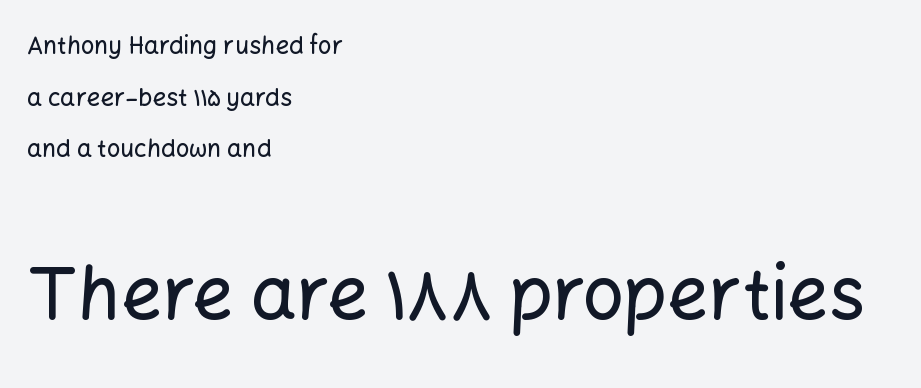
The image shows 72 px sans-serif type, upright; set left-aligned, loose line spacing (2.15x), normal letter spacing, not underlined; the second (bottom) block is 3.0x larger; low stroke contrast and a medium x-height.
